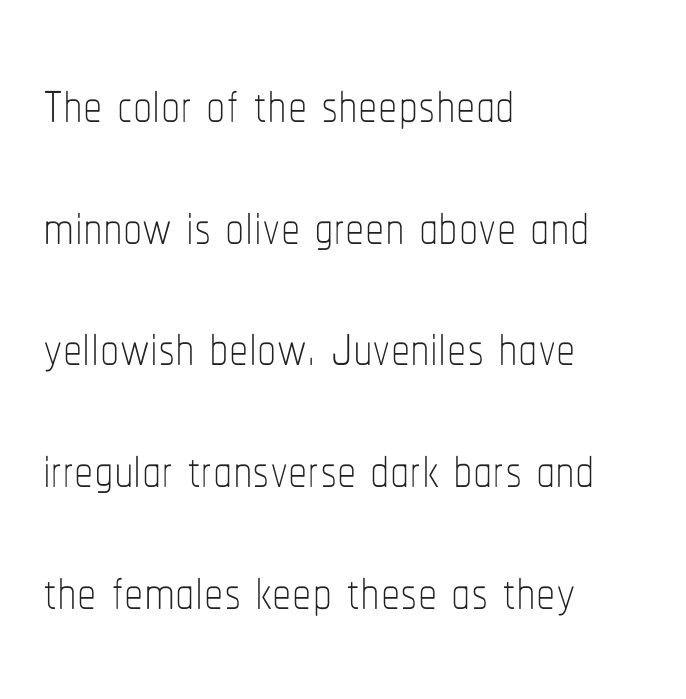
Q: Is the text bold? A: No.
Q: Is the text italic (slanted)? A: No, it is upright.
Q: Is the text underlined? A: No.
Q: How is the paragraph aligned? A: Left-aligned.
Q: Is the spacing between letters normal or unusually wide? A: Normal.
Q: Is the spacing between lines tight, normal or loose? A: Normal.
Q: Width (condensed, normal, or wide)? A: Condensed.
Q: Stroke contrast? A: Low.
Q: x-height? A: Medium.
Q: Monospaced? A: No.
